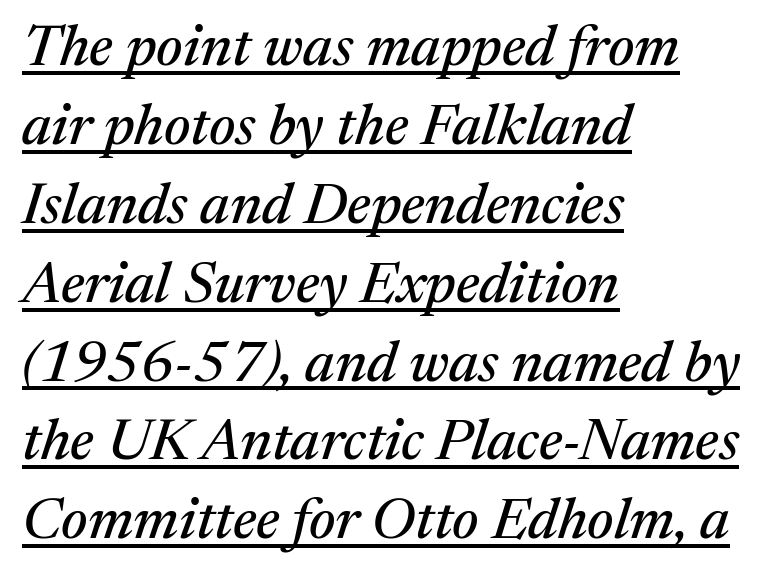
{"serif": "yes", "italic": "yes", "lean": "right", "slant_degrees": 17, "width": "normal", "stroke_contrast": "medium", "x_height": "medium", "monospaced": "no", "underline": "yes", "align": "left", "line_spacing": "normal", "line_spacing_ratio": 1.36, "letter_spacing": "normal", "letter_spacing_em": 0.0, "glyph_px": 58}
